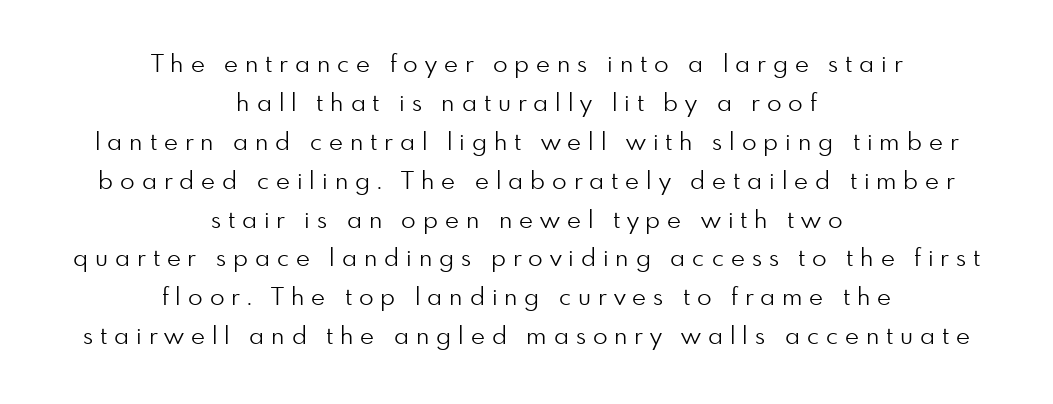
Q: Is the text bold? A: No.
Q: Is the text italic (slanted)? A: No, it is upright.
Q: Is the text underlined? A: No.
Q: How is the paragraph aligned? A: Centered.
Q: Is the spacing between letters normal or unusually wide? A: Unusually wide.
Q: Is the spacing between lines tight, normal or loose? A: Normal.
